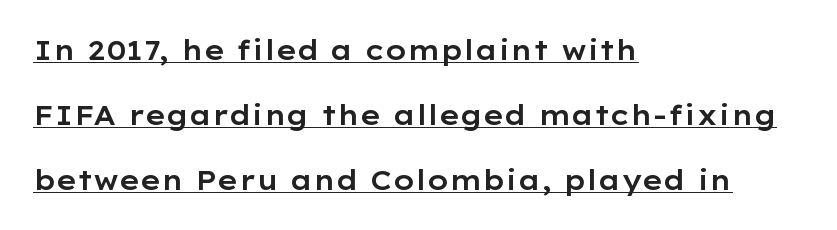
The image shows 27 px text type, upright; set left-aligned, loose line spacing (2.4x), normal letter spacing, underlined.
